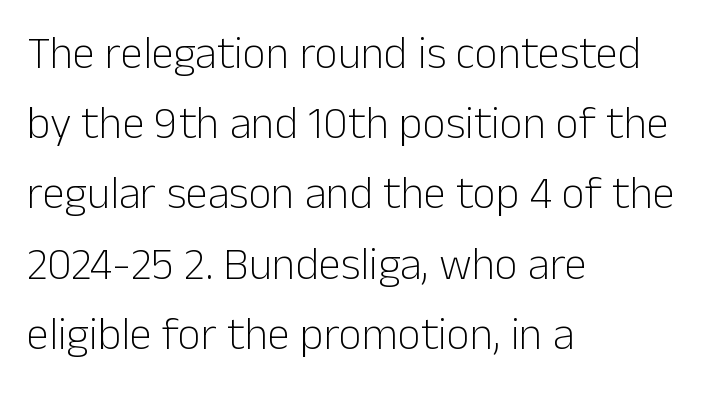
The string is rendered with underlining switched off. Caption: standard tracking, unaltered. Each letter keeps its own natural width here, so spacing adapts to shape. Stems here are at most as thick as an everyday book face. Note: no serifs on the glyphs. Style check: upright.
